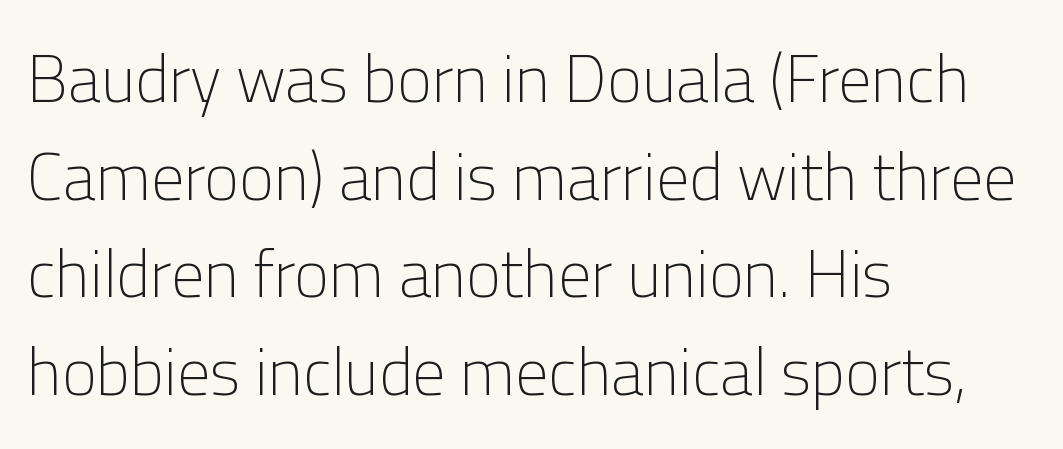
{"serif": "no", "italic": "no", "bold": "no", "weight": "light", "width": "normal", "stroke_contrast": "low", "x_height": "medium", "monospaced": "no", "underline": "no", "align": "left", "line_spacing": "normal", "line_spacing_ratio": 1.48, "letter_spacing": "normal", "letter_spacing_em": 0.0, "glyph_px": 66}
